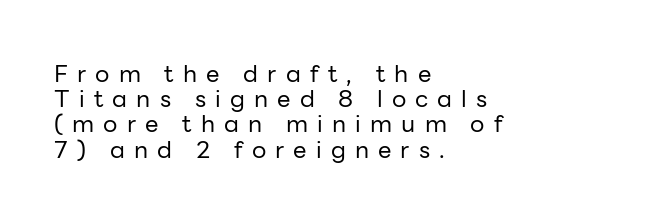
Q: Is the text bold? A: No.
Q: Is the text italic (slanted)? A: No, it is upright.
Q: Is the text underlined? A: No.
Q: How is the paragraph aligned? A: Left-aligned.
Q: Is the spacing between letters normal or unusually wide? A: Unusually wide.
Q: Is the spacing between lines tight, normal or loose? A: Tight.
